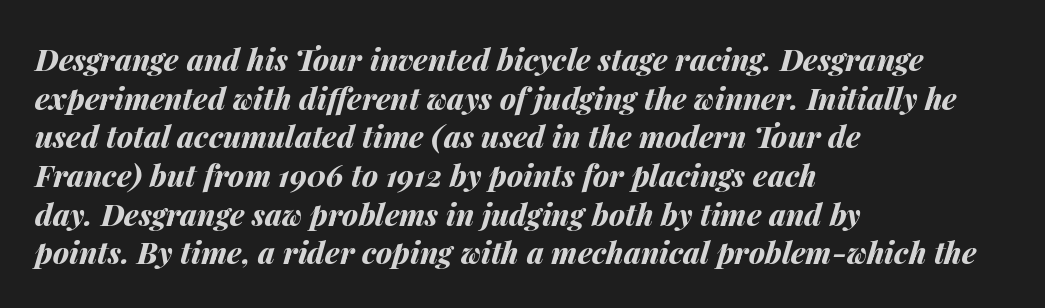
The image shows 30 px bold type, italic (leaning right); set left-aligned, normal line spacing (1.29x), normal letter spacing, not underlined; medium stroke contrast and a medium x-height.
